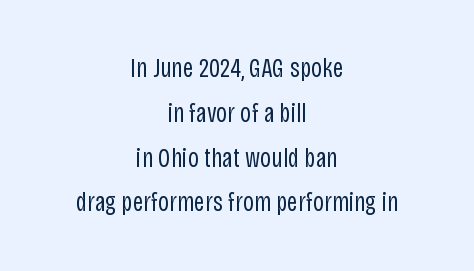
Q: Is the text bold? A: No.
Q: Is the text italic (slanted)? A: No, it is upright.
Q: Is the text underlined? A: No.
Q: How is the paragraph aligned? A: Centered.
Q: Is the spacing between letters normal or unusually wide? A: Normal.
Q: Is the spacing between lines tight, normal or loose? A: Normal.
